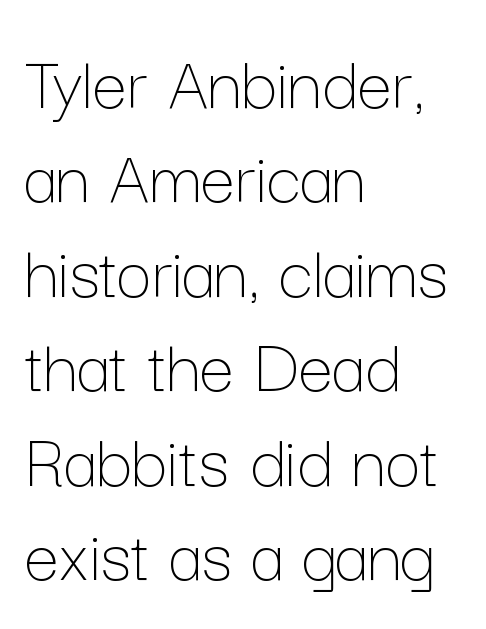
{"italic": "no", "bold": "no", "weight": "thin", "width": "normal", "stroke_contrast": "low", "x_height": "medium", "monospaced": "no", "underline": "no", "align": "left", "line_spacing_ratio": 1.21, "letter_spacing": "normal", "letter_spacing_em": 0.0, "glyph_px": 78}
